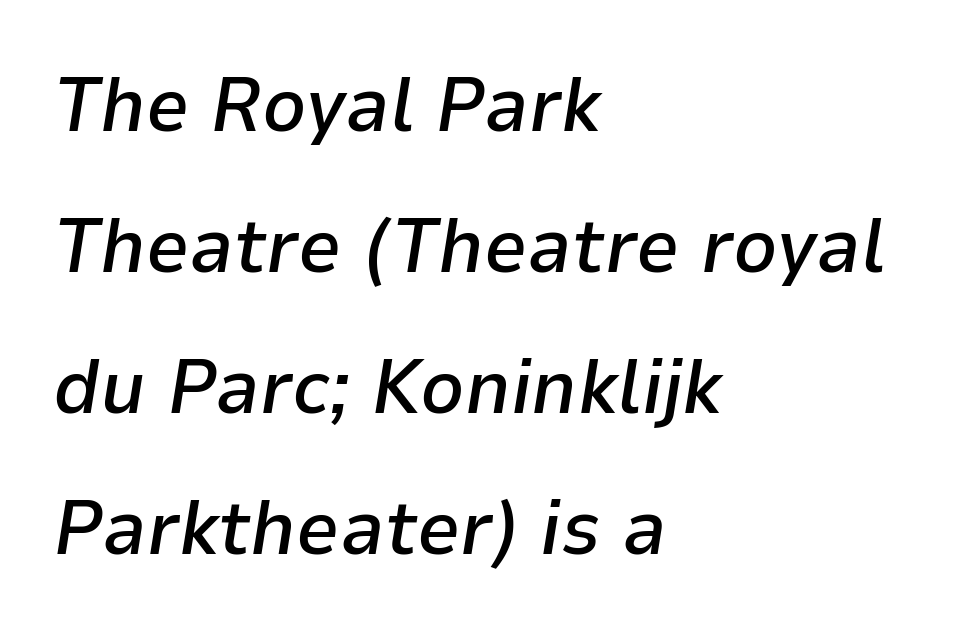
Anything drawn beneath the words? Only blank space. The type is set solid horizontally, with unmodified tracking. The glyphs look as if they've been sheared to an angle. Every row of glyphs begins at an identical x-position on the left.
